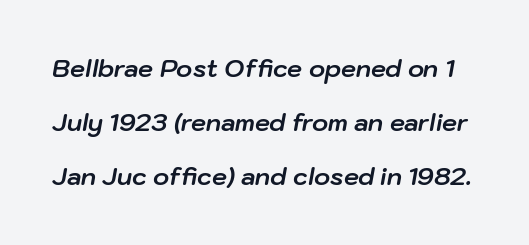
Caption: standard tracking, unaltered. Underline: absent. Compared with an ordinary text face, these strokes are far heavier — a full bold. You can tell it's italic because the verticals aren't actually vertical.
